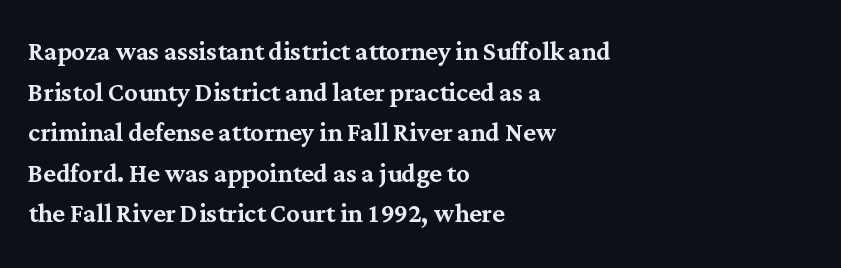
A student would call this left alignment; a typographer would say flush left, rag right. Each letter keeps its own natural width here, so spacing adapts to shape. These lines keep a tight, regular rhythm from letter to letter. Clear beneath every line of the passage. Rendered with straight, roman letterforms. A serif font was chosen for this passage.
